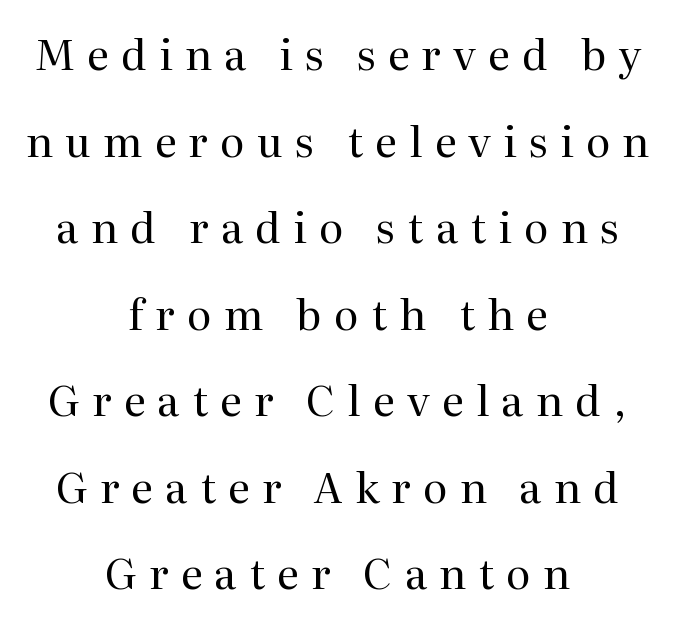
Q: Is the text bold? A: No.
Q: Is the text italic (slanted)? A: No, it is upright.
Q: Is the typeface a serif or a sans-serif typeface? A: Serif.
Q: Is the text underlined? A: No.
Q: How is the paragraph aligned? A: Centered.
Q: Is the spacing between letters normal or unusually wide? A: Unusually wide.
Q: Is the spacing between lines tight, normal or loose? A: Loose.
Q: Width (condensed, normal, or wide)? A: Normal.
Q: Stroke contrast? A: Medium.
Q: x-height? A: Medium.
Q: Monospaced? A: No.
